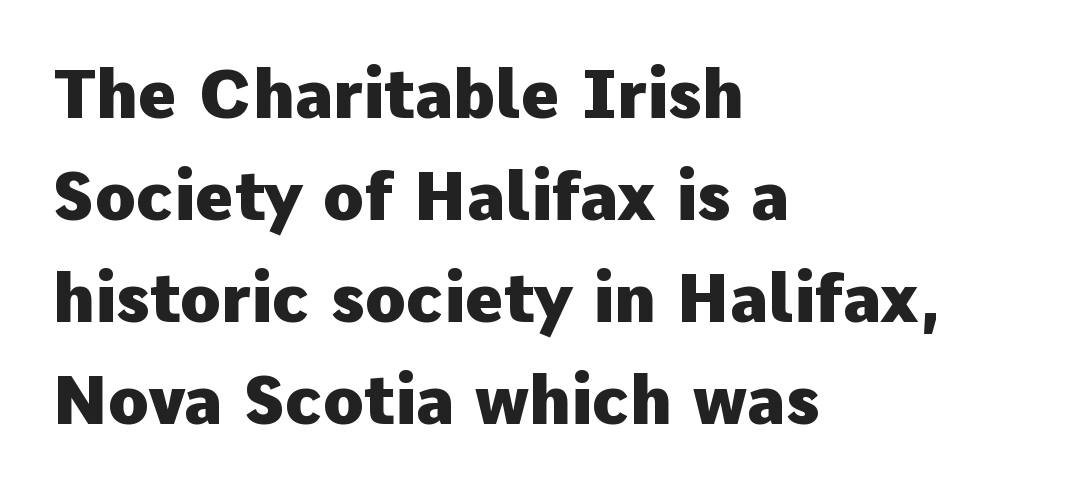
The image shows 67 px heavy sans-serif type, upright; set left-aligned, normal line spacing (1.52x), normal letter spacing, not underlined; low stroke contrast and a medium x-height.
